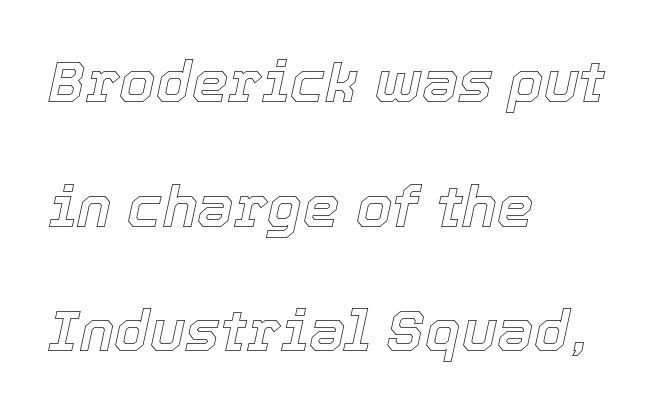
{"italic": "yes", "lean": "right", "slant_degrees": 12, "width": "normal", "x_height": "medium", "monospaced": "no", "underline": "no", "align": "left", "line_spacing": "loose", "line_spacing_ratio": 2.15, "letter_spacing": "normal", "letter_spacing_em": 0.0, "glyph_px": 58}
